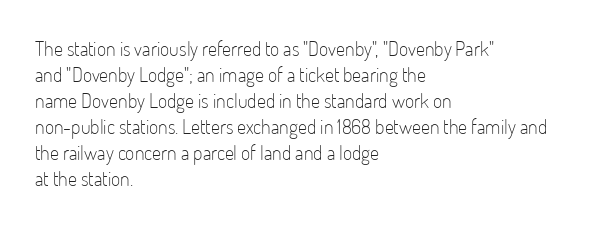
Where is the straight margin? On the left. This sample keeps an unexceptional amount of space between lines. The typesetting does not lean heavy: it is not bold. The gaps between neighbouring characters are ordinary and unremarkable. A clean baseline with only descenders dipping below it.
